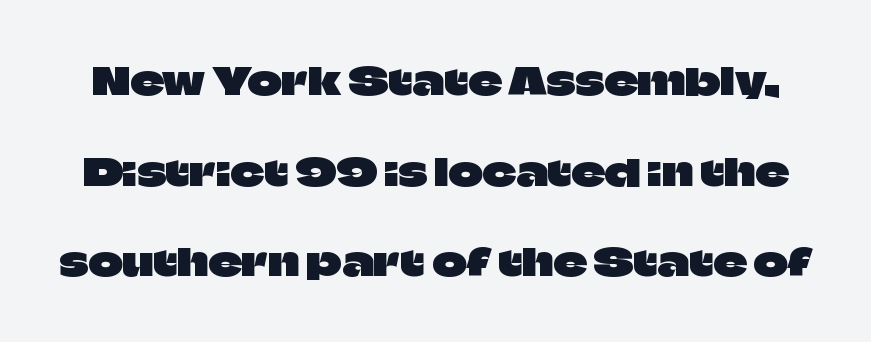
Q: Is the text italic (slanted)? A: No, it is upright.
Q: Is the typeface a serif or a sans-serif typeface? A: Sans-serif.
Q: Is the text underlined? A: No.
Q: Is the spacing between letters normal or unusually wide? A: Normal.
Q: Is the spacing between lines tight, normal or loose? A: Loose.
Q: Width (condensed, normal, or wide)? A: Normal.
Q: Stroke contrast? A: Low.
Q: x-height? A: Large.
Q: Monospaced? A: No.
